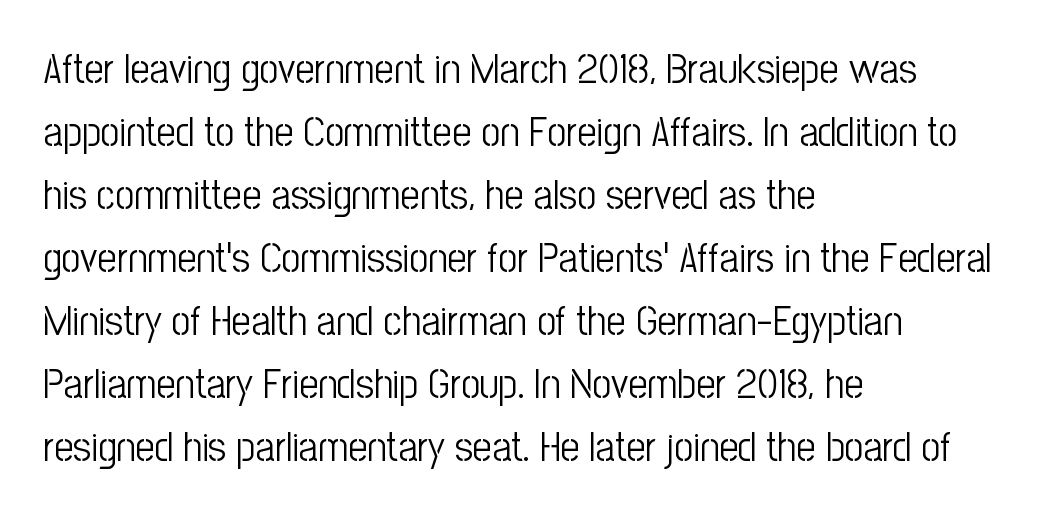
The image shows 42 px light, condensed sans-serif type, upright; set left-aligned, normal line spacing (1.5x), normal letter spacing, not underlined; low stroke contrast and a medium x-height.
